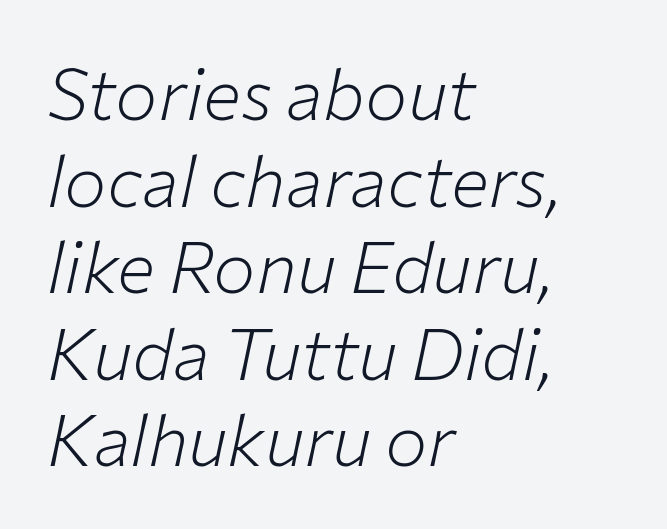
The image shows 71 px light type, italic (leaning right); set left-aligned, line spacing 1.22x, normal letter spacing, not underlined; low stroke contrast and a medium x-height.
